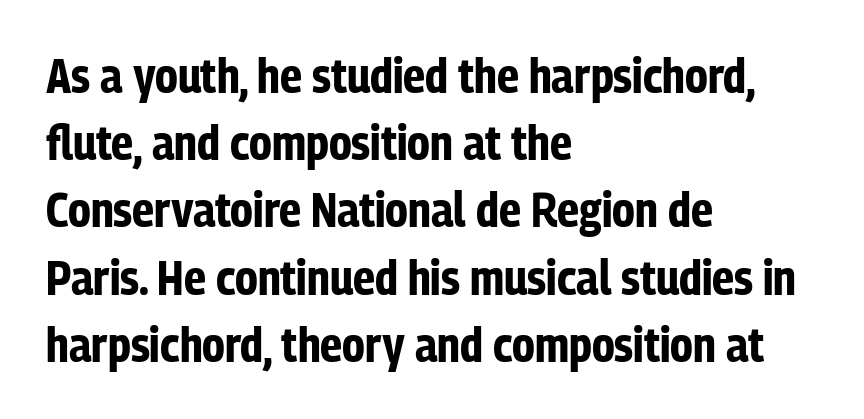
{"serif": "no", "italic": "no", "bold": "yes", "weight": "bold", "width": "condensed", "stroke_contrast": "low", "x_height": "medium", "monospaced": "no", "underline": "no", "align": "left", "line_spacing": "normal", "line_spacing_ratio": 1.4, "letter_spacing": "normal", "letter_spacing_em": 0.0, "glyph_px": 48}
